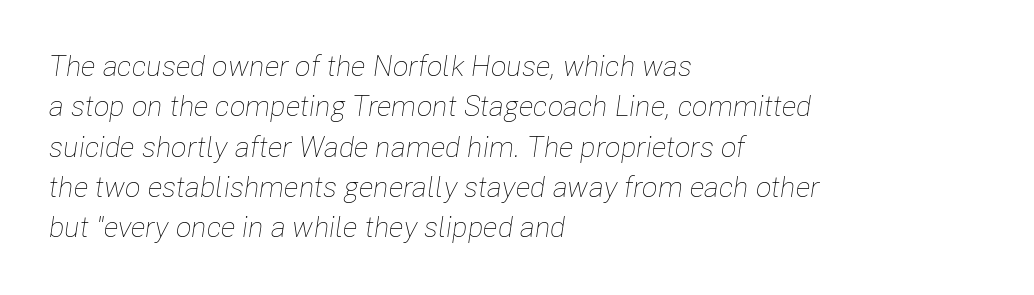
{"italic": "yes", "lean": "right", "slant_degrees": 8, "bold": "no", "weight": "thin", "width": "condensed", "stroke_contrast": "low", "x_height": "medium", "monospaced": "no", "underline": "no", "align": "left", "line_spacing": "normal", "line_spacing_ratio": 1.39, "letter_spacing": "normal", "letter_spacing_em": 0.0, "glyph_px": 29}
